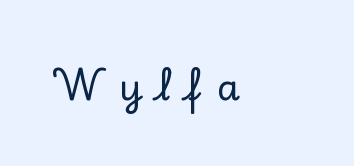
Q: Is the text italic (slanted)? A: No, it is upright.
Q: Is the text underlined? A: No.
Q: Is the spacing between letters normal or unusually wide? A: Unusually wide.
Q: Width (condensed, normal, or wide)? A: Normal.
Q: Stroke contrast? A: Low.
Q: x-height? A: Small.
Q: Monospaced? A: No.
